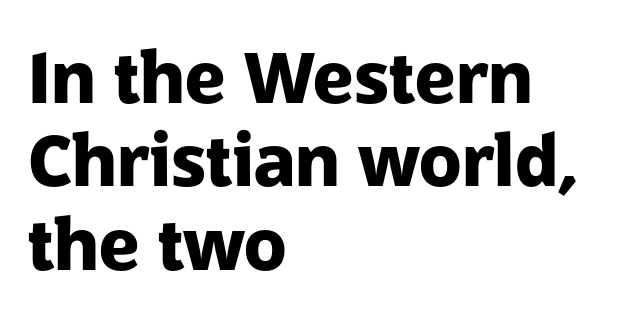
{"serif": "no", "italic": "no", "bold": "yes", "weight": "heavy", "width": "normal", "stroke_contrast": "low", "x_height": "medium", "monospaced": "no", "underline": "no", "align": "left", "line_spacing_ratio": 1.19, "letter_spacing": "normal", "letter_spacing_em": 0.0, "glyph_px": 70}
